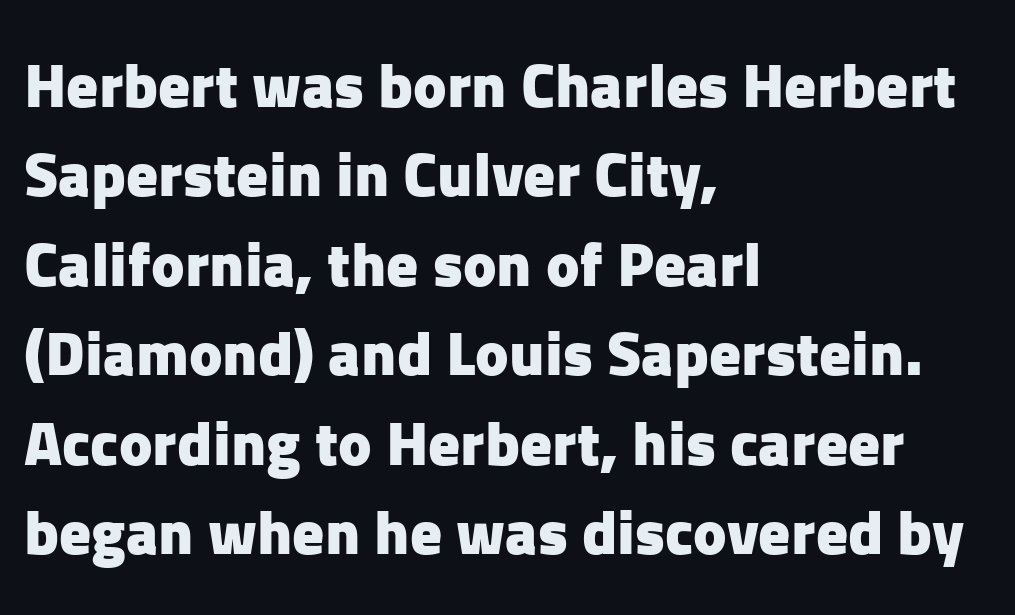
The image shows 63 px heavy sans-serif type, upright; set left-aligned, normal line spacing (1.42x), normal letter spacing, not underlined; low stroke contrast and a medium x-height.
